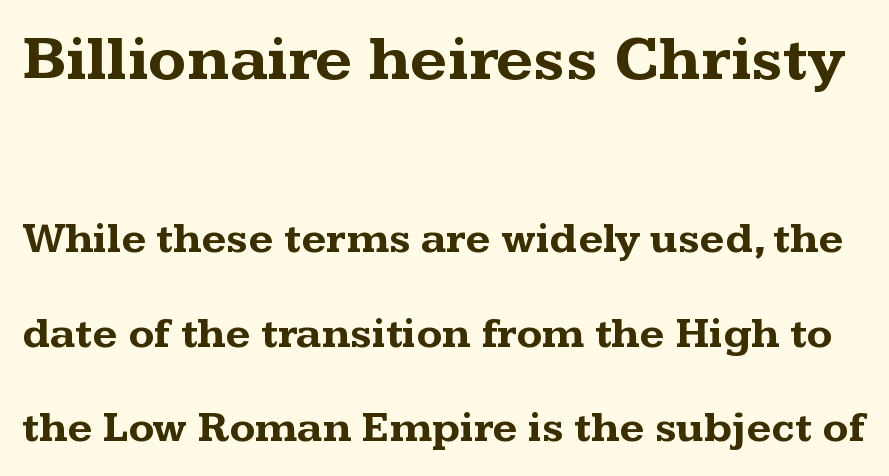
The image shows 64 px bold, wide serif type, upright; set loose line spacing (2.19x), normal letter spacing, not underlined; the first (top) block is 1.49x larger; medium stroke contrast and a medium x-height.
